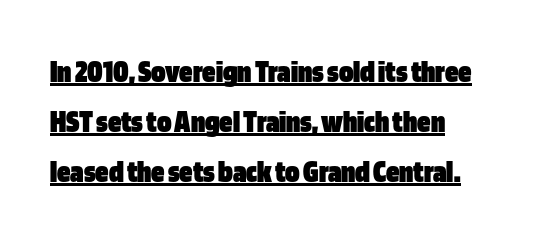
The glyphs in this specimen are sans serif. Is there an underline? Yes — a line sits under the letters. If you drew a line through each stem, it would be perfectly vertical. Compared with typical paragraphs, the rows here are spaced about the same. This sample has the flowing, uneven cadence of proportional lettering. Letter spacing: default.
